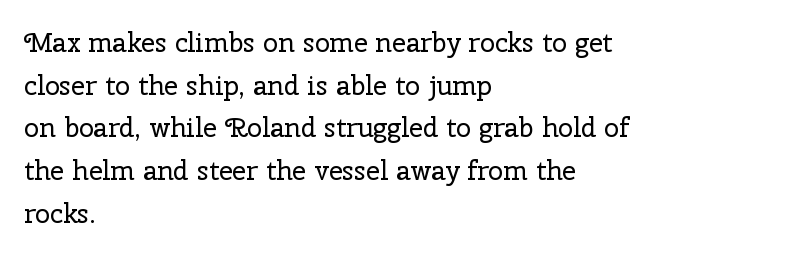
The image shows 27 px text type, upright; set left-aligned, normal line spacing (1.58x), normal letter spacing, not underlined.
